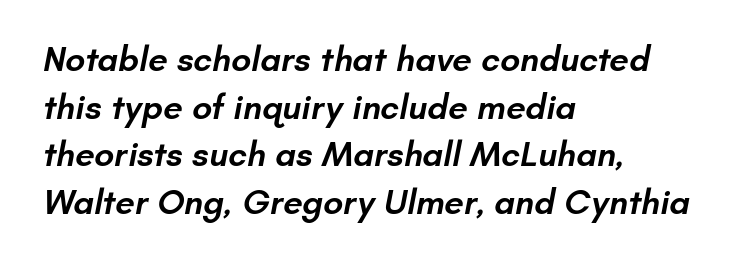
Q: Is the text bold? A: Semi-bold.
Q: Is the typeface a serif or a sans-serif typeface? A: Sans-serif.
Q: Is the text underlined? A: No.
Q: How is the paragraph aligned? A: Left-aligned.
Q: Is the spacing between letters normal or unusually wide? A: Normal.
Q: Is the spacing between lines tight, normal or loose? A: Normal.
Q: Width (condensed, normal, or wide)? A: Normal.
Q: Stroke contrast? A: Low.
Q: x-height? A: Small.
Q: Monospaced? A: No.
